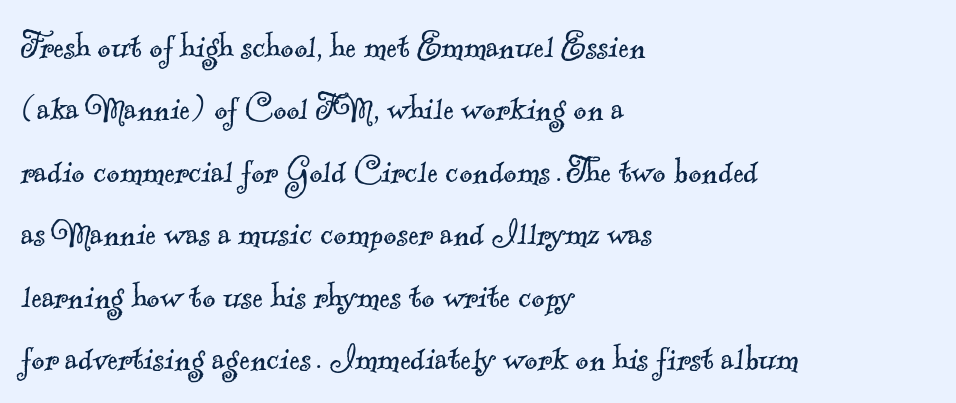
Q: Is the text bold? A: No.
Q: Is the typeface a serif or a sans-serif typeface? A: Serif.
Q: Is the text underlined? A: No.
Q: How is the paragraph aligned? A: Left-aligned.
Q: Is the spacing between letters normal or unusually wide? A: Normal.
Q: Is the spacing between lines tight, normal or loose? A: Normal.
Q: Width (condensed, normal, or wide)? A: Normal.
Q: x-height? A: Small.
Q: Monospaced? A: No.
